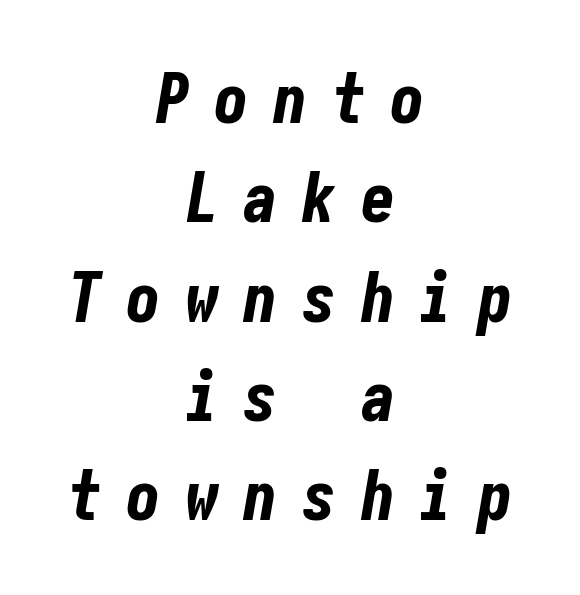
{"italic": "yes", "lean": "right", "slant_degrees": 10, "bold": "yes", "weight": "bold", "width": "condensed", "stroke_contrast": "low", "x_height": "medium", "underline": "no", "align": "center", "line_spacing": "normal", "line_spacing_ratio": 1.44, "letter_spacing": "wide", "letter_spacing_em": 0.35, "glyph_px": 69}
